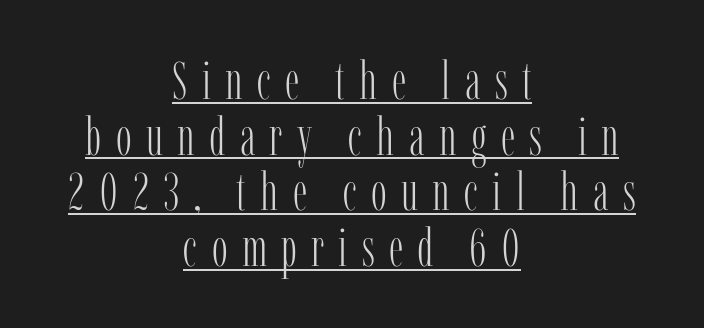
Q: Is the text bold? A: No.
Q: Is the text italic (slanted)? A: No, it is upright.
Q: Is the typeface a serif or a sans-serif typeface? A: Serif.
Q: Is the text underlined? A: Yes.
Q: How is the paragraph aligned? A: Centered.
Q: Is the spacing between letters normal or unusually wide? A: Unusually wide.
Q: Is the spacing between lines tight, normal or loose? A: Tight.
Q: Width (condensed, normal, or wide)? A: Condensed.
Q: Stroke contrast? A: Low.
Q: x-height? A: Medium.
Q: Monospaced? A: No.
